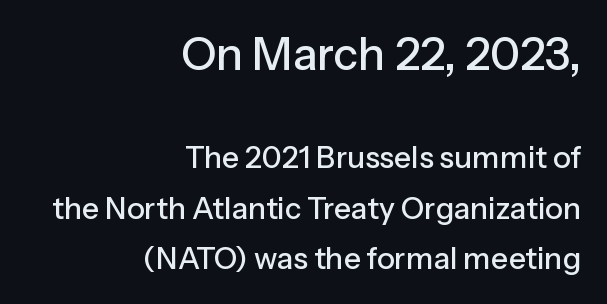
Q: Is the text italic (slanted)? A: No, it is upright.
Q: Is the typeface a serif or a sans-serif typeface? A: Sans-serif.
Q: Is the text underlined? A: No.
Q: How is the paragraph aligned? A: Right-aligned.
Q: Is the spacing between letters normal or unusually wide? A: Normal.
Q: Is the spacing between lines tight, normal or loose? A: Normal.
Q: Which block of text is set in a larger size, the first (top) or the second (bottom)? A: The first (top) one.
Q: Width (condensed, normal, or wide)? A: Normal.
Q: Stroke contrast? A: Low.
Q: x-height? A: Medium.
Q: Monospaced? A: No.
